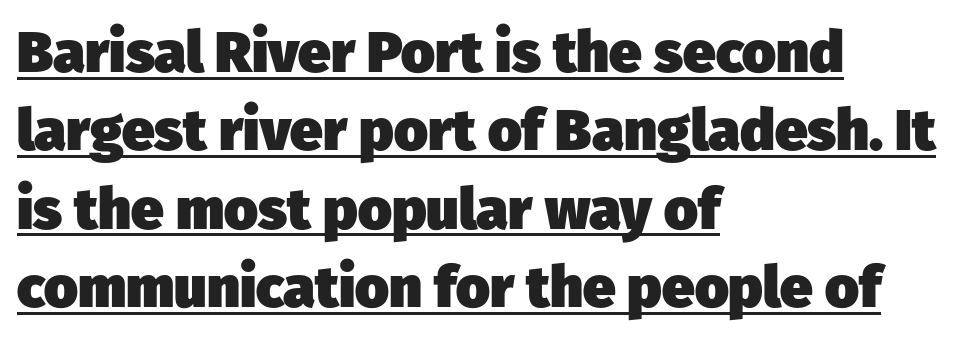
You could call the tracking neutral — neither tight nor loose. I'd describe the lettering as bold — thick and assertive. The compositor pushed each line to the left boundary. Baseline-to-baseline distance is the conventional proportion of letter height. Classification — sans serif.
